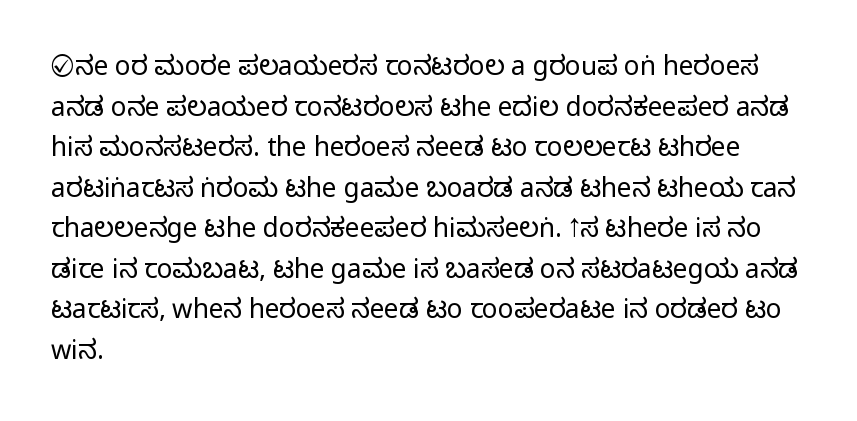
Q: Is the text italic (slanted)? A: No, it is upright.
Q: Is the text underlined? A: No.
Q: How is the paragraph aligned? A: Left-aligned.
Q: Is the spacing between letters normal or unusually wide? A: Normal.
Q: Is the spacing between lines tight, normal or loose? A: Normal.
